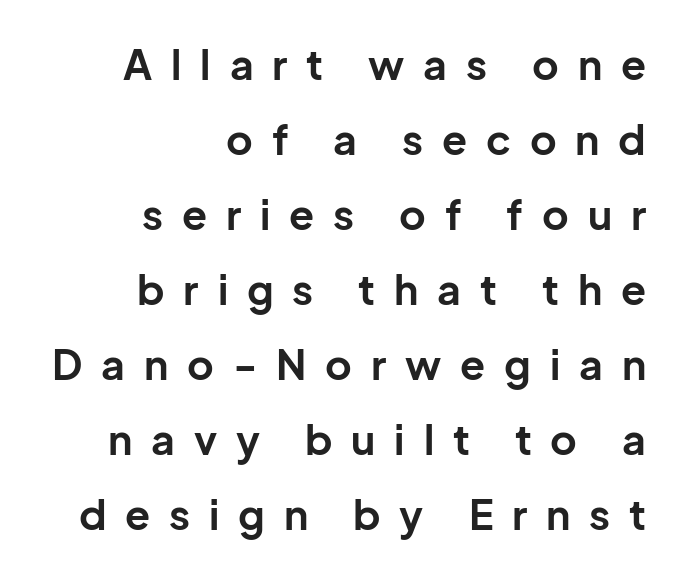
The image shows 41 px bold sans-serif type, upright; set right-aligned, line spacing 1.83x, unusually wide letter spacing (+0.46 em), not underlined; low stroke contrast and a medium x-height.
